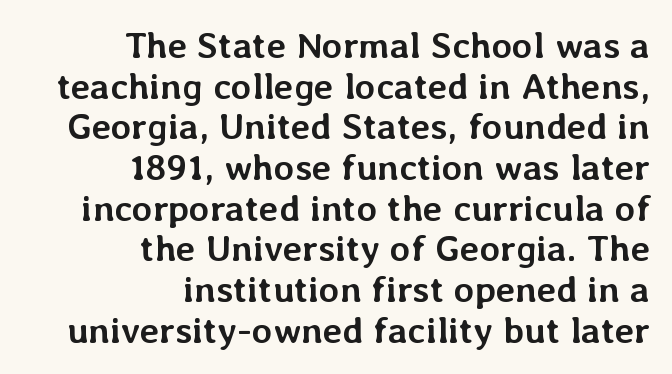
The image shows 37 px semibold type, upright; set right-aligned, tight line spacing (1.1x), normal letter spacing, not underlined; low stroke contrast and a medium x-height.
